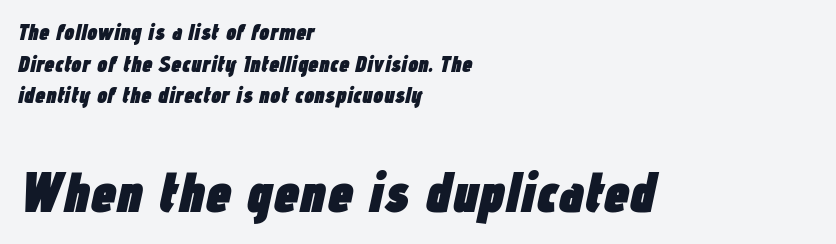
{"italic": "yes", "lean": "right", "slant_degrees": 12, "bold": "yes", "weight": "heavy", "width": "condensed", "stroke_contrast": "low", "x_height": "medium", "monospaced": "no", "underline": "no", "align": "left", "line_spacing": "normal", "line_spacing_ratio": 1.37, "letter_spacing": "normal", "letter_spacing_em": 0.0, "larger_block": "second", "size_ratio": 2.48, "glyph_px": 57}
